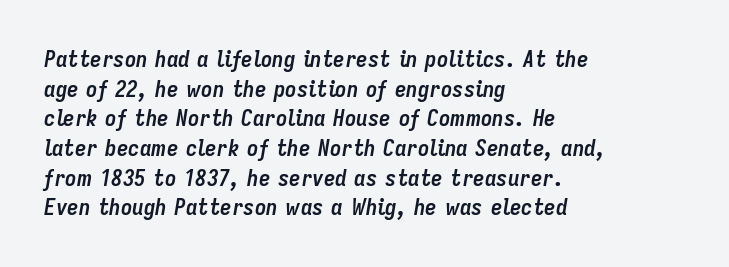
The image shows 23 px bold type, italic (leaning right); set left-aligned, normal line spacing (1.29x), normal letter spacing, not underlined.
